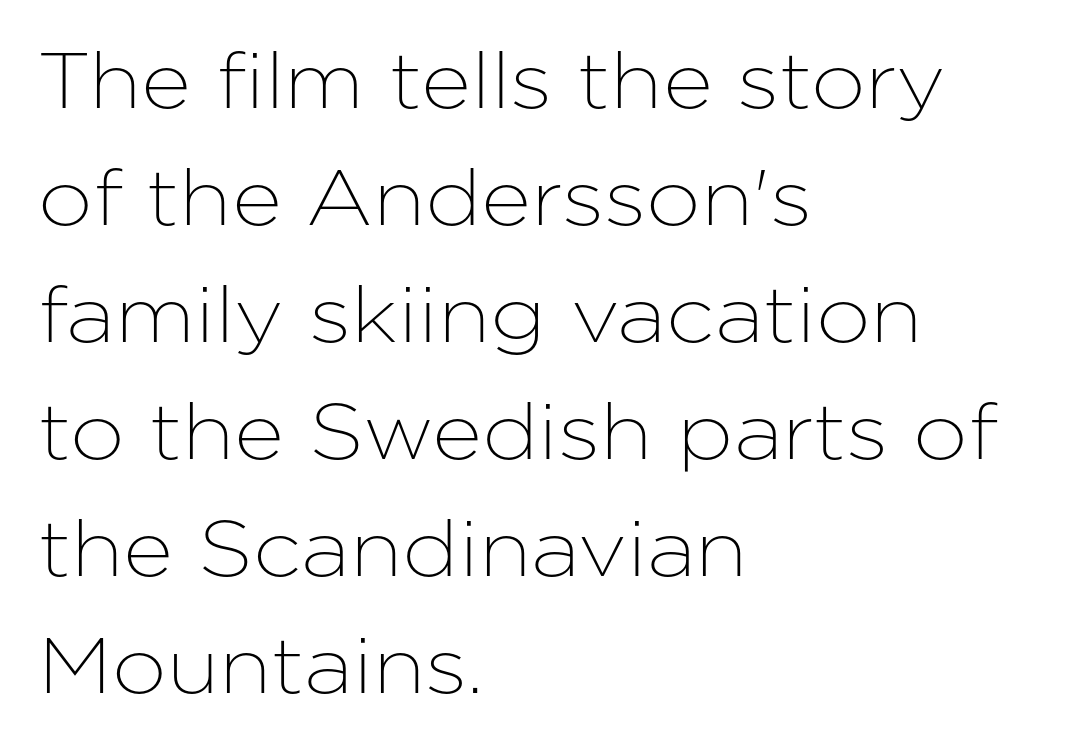
The image shows 78 px sans-serif type, upright; set left-aligned, normal line spacing (1.5x), normal letter spacing, not underlined; low stroke contrast and a medium x-height.
